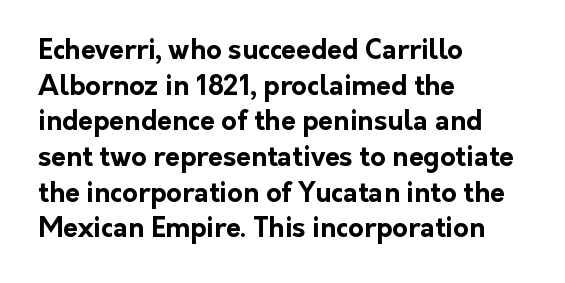
Q: Is the text bold? A: Yes.
Q: Is the text italic (slanted)? A: No, it is upright.
Q: Is the text underlined? A: No.
Q: How is the paragraph aligned? A: Left-aligned.
Q: Is the spacing between letters normal or unusually wide? A: Normal.
Q: Is the spacing between lines tight, normal or loose? A: Normal.
